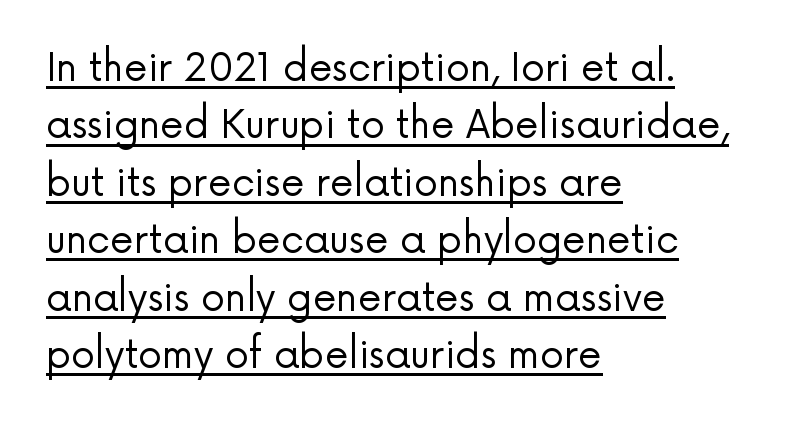
{"serif": "no", "italic": "no", "bold": "no", "weight": "regular", "width": "normal", "stroke_contrast": "low", "x_height": "medium", "monospaced": "no", "underline": "yes", "align": "left", "line_spacing": "normal", "line_spacing_ratio": 1.51, "letter_spacing": "normal", "letter_spacing_em": 0.0, "glyph_px": 38}
